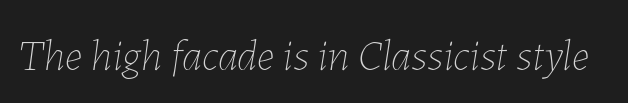
Q: Is the text bold? A: No.
Q: Is the text italic (slanted)? A: Yes, it leans right by about 7 degrees.
Q: Is the text underlined? A: No.
Q: Is the spacing between letters normal or unusually wide? A: Normal.
Q: Width (condensed, normal, or wide)? A: Normal.
Q: Stroke contrast? A: Low.
Q: x-height? A: Medium.
Q: Monospaced? A: No.
